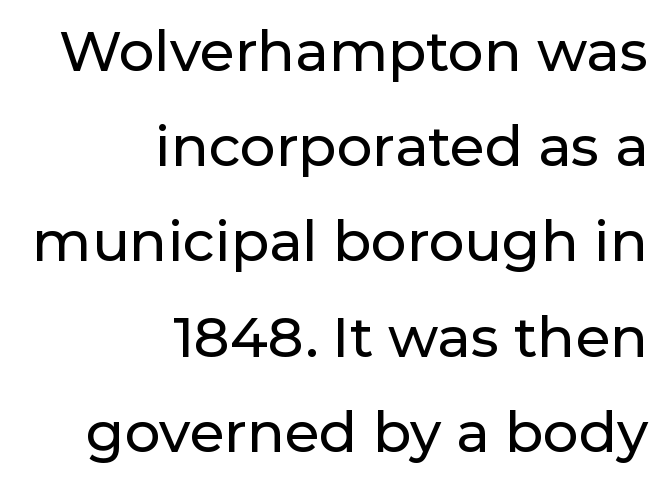
{"serif": "no", "italic": "no", "width": "normal", "stroke_contrast": "low", "x_height": "medium", "monospaced": "no", "underline": "no", "align": "right", "line_spacing": "normal", "line_spacing_ratio": 1.7, "letter_spacing": "normal", "letter_spacing_em": 0.0, "glyph_px": 56}
